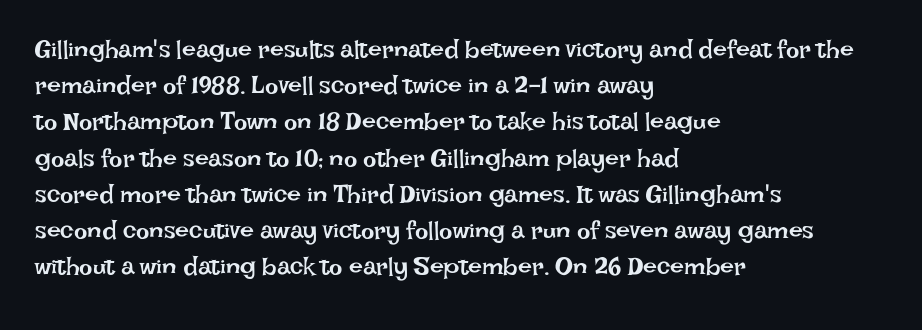
{"italic": "no", "bold": "no", "underline": "no", "align": "left", "line_spacing": "normal", "line_spacing_ratio": 1.45, "letter_spacing": "normal", "letter_spacing_em": 0.0, "glyph_px": 25}
